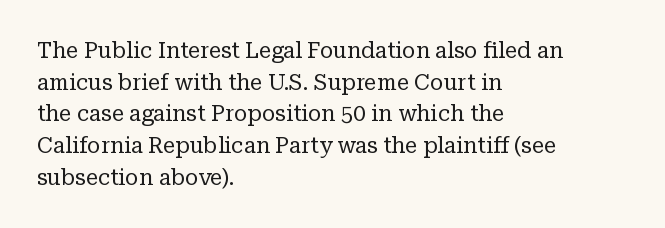
{"italic": "no", "bold": "no", "underline": "no", "align": "left", "line_spacing": "normal", "line_spacing_ratio": 1.44, "letter_spacing": "normal", "letter_spacing_em": 0.0, "glyph_px": 22}
